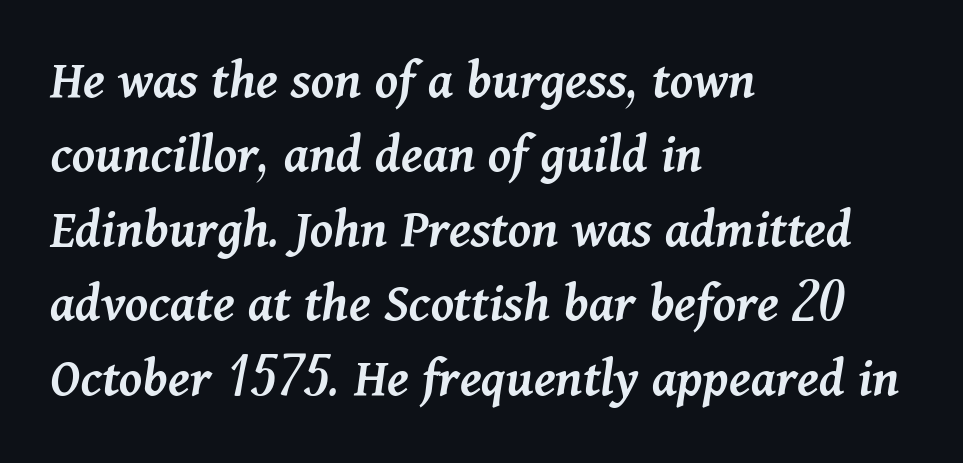
Summary of vertical rhythm: regular, with standard interline spacing. The gap between lines stays unmarked. The passage shown leans; its letterforms are oblique. The setting favours the left margin, as ordinary paragraphs usually do. Varying glyph widths throughout — classic text-font behaviour. These words are printed semibold, heavier than regular yet not bold.
